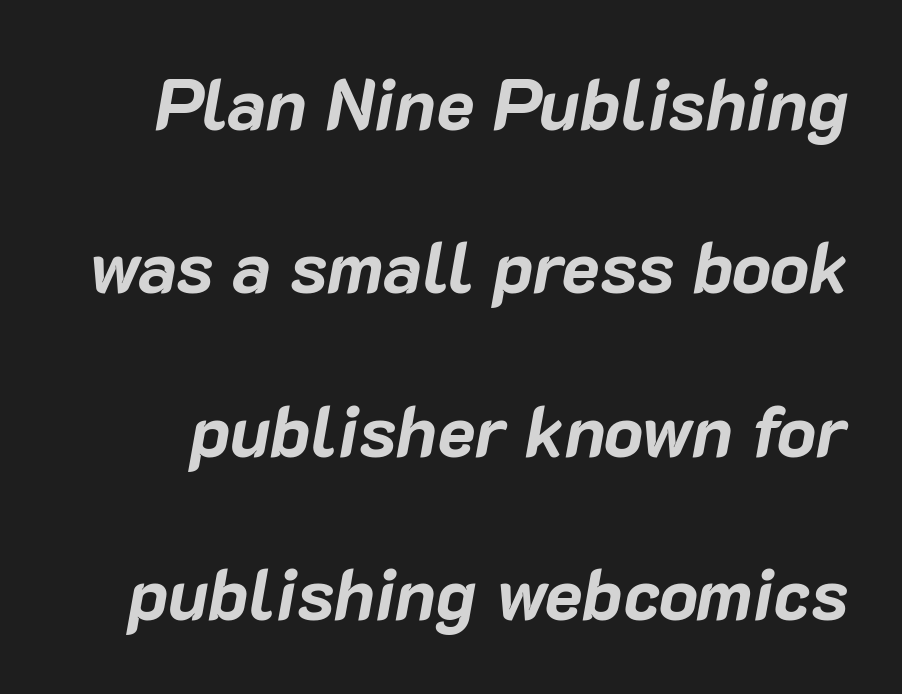
The image shows 72 px bold type, italic (leaning right); set loose line spacing (2.27x), normal letter spacing, not underlined; low stroke contrast and a medium x-height.
